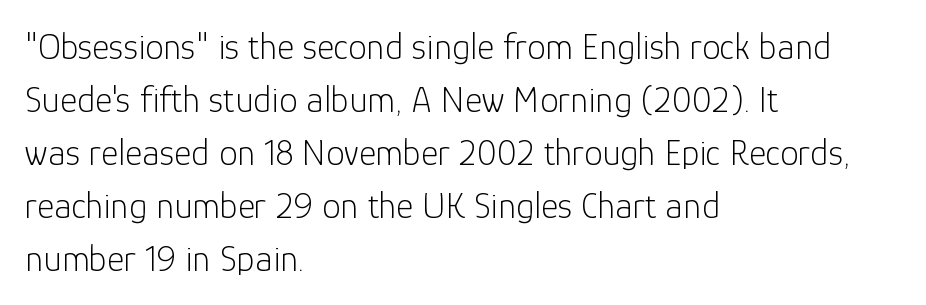
The image shows 37 px light sans-serif type, upright; set left-aligned, normal line spacing (1.43x), normal letter spacing, not underlined; low stroke contrast and a medium x-height.
